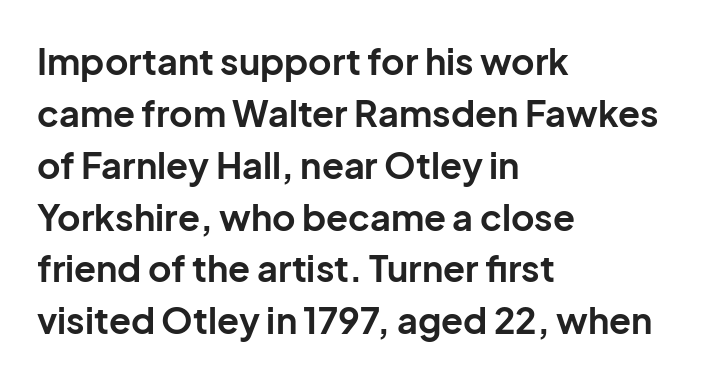
{"serif": "no", "italic": "no", "bold": "yes", "weight": "bold", "width": "normal", "stroke_contrast": "low", "x_height": "medium", "monospaced": "no", "underline": "no", "align": "left", "line_spacing": "normal", "line_spacing_ratio": 1.44, "letter_spacing": "normal", "letter_spacing_em": 0.0, "glyph_px": 36}
